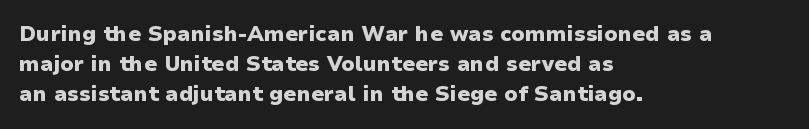
Q: Is the text bold? A: Yes.
Q: Is the text italic (slanted)? A: No, it is upright.
Q: Is the text underlined? A: No.
Q: How is the paragraph aligned? A: Left-aligned.
Q: Is the spacing between letters normal or unusually wide? A: Normal.
Q: Is the spacing between lines tight, normal or loose? A: Normal.
